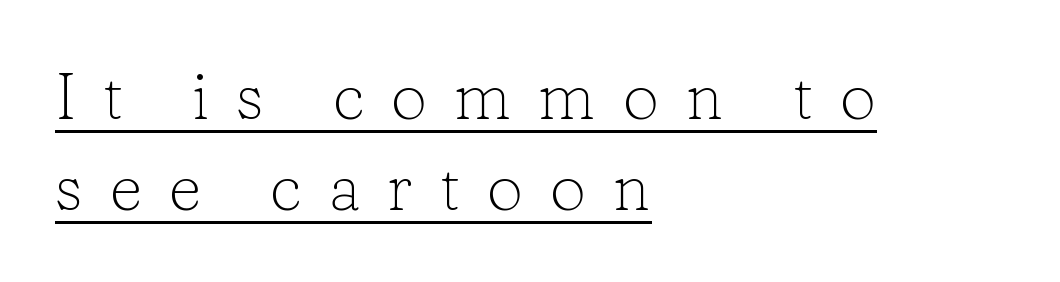
Q: Is the text bold? A: No.
Q: Is the text italic (slanted)? A: No, it is upright.
Q: Is the typeface a serif or a sans-serif typeface? A: Serif.
Q: Is the text underlined? A: Yes.
Q: How is the paragraph aligned? A: Left-aligned.
Q: Is the spacing between letters normal or unusually wide? A: Unusually wide.
Q: Is the spacing between lines tight, normal or loose? A: Normal.
Q: Width (condensed, normal, or wide)? A: Normal.
Q: Stroke contrast? A: Low.
Q: x-height? A: Medium.
Q: Monospaced? A: No.
